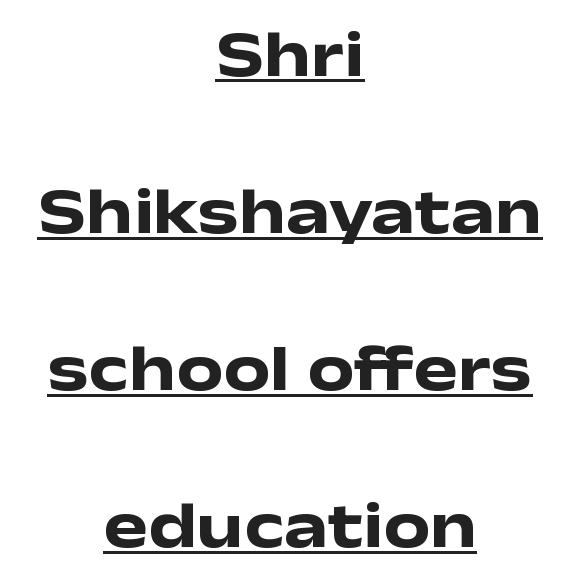
Q: Is the text bold? A: Yes.
Q: Is the text italic (slanted)? A: No, it is upright.
Q: Is the typeface a serif or a sans-serif typeface? A: Sans-serif.
Q: Is the text underlined? A: Yes.
Q: How is the paragraph aligned? A: Centered.
Q: Is the spacing between letters normal or unusually wide? A: Normal.
Q: Is the spacing between lines tight, normal or loose? A: Loose.
Q: Width (condensed, normal, or wide)? A: Wide.
Q: Stroke contrast? A: Low.
Q: x-height? A: Medium.
Q: Monospaced? A: No.
